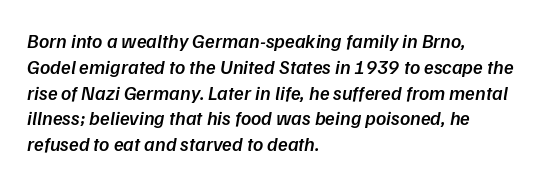
Q: Is the text bold? A: Semi-bold.
Q: Is the text underlined? A: No.
Q: How is the paragraph aligned? A: Left-aligned.
Q: Is the spacing between letters normal or unusually wide? A: Normal.
Q: Is the spacing between lines tight, normal or loose? A: Normal.
